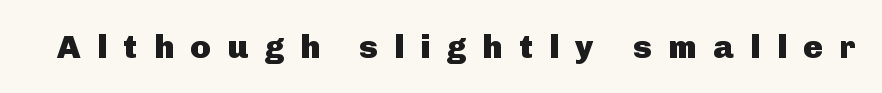
Italic? Not at all — the glyphs are vertical. I'd call this a sans setting — the letters go barefoot. A clean baseline with only descenders dipping below it. The face used here is proportionally spaced, like ordinary book or web type. The line texture is sparse and dotted thanks to wide tracking. The letters are bold, with thick, heavy strokes.
